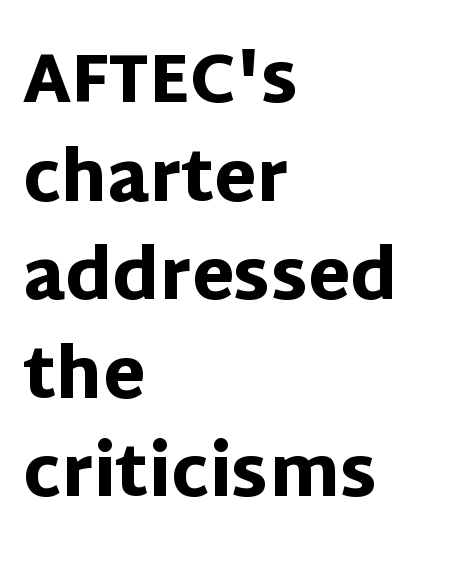
The image shows 68 px heavy sans-serif type, upright; set left-aligned, normal line spacing (1.45x), normal letter spacing, not underlined; low stroke contrast and a large x-height.
